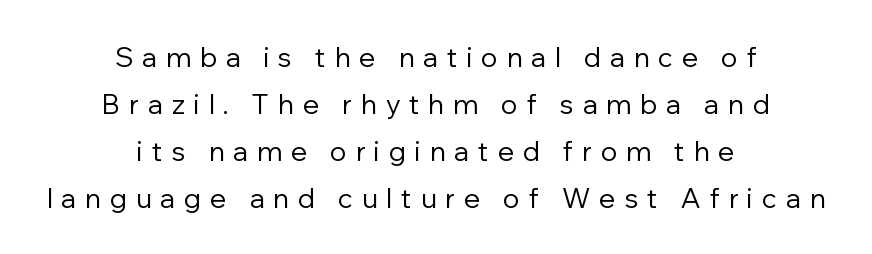
The image shows 27 px text type, upright; set centered, line spacing 1.74x, unusually wide letter spacing (+0.33 em), not underlined.
